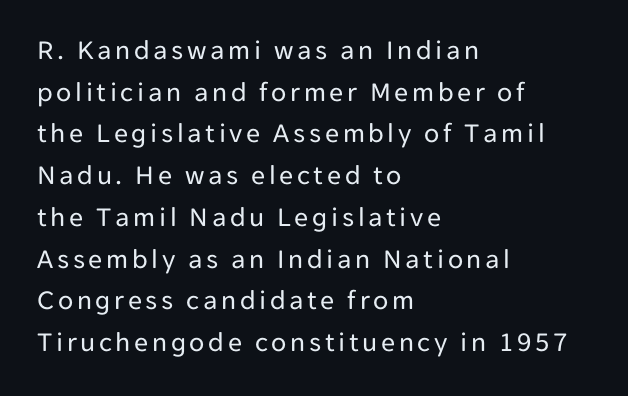
Q: Is the text bold? A: No.
Q: Is the text italic (slanted)? A: No, it is upright.
Q: Is the typeface a serif or a sans-serif typeface? A: Sans-serif.
Q: Is the text underlined? A: No.
Q: How is the paragraph aligned? A: Left-aligned.
Q: Is the spacing between lines tight, normal or loose? A: Normal.
Q: Width (condensed, normal, or wide)? A: Normal.
Q: Stroke contrast? A: Low.
Q: x-height? A: Medium.
Q: Monospaced? A: No.
